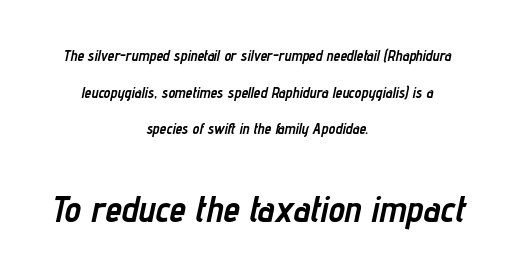
The image shows 37 px semibold, condensed type, italic (leaning right); set centered, loose line spacing (2.45x), normal letter spacing, not underlined; the second (bottom) block is 2.47x larger; low stroke contrast and a medium x-height.
